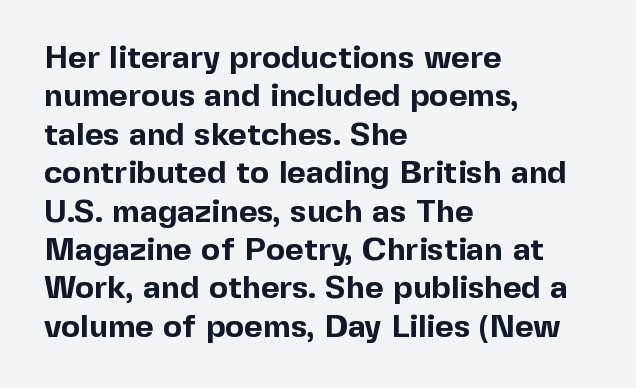
{"serif": "no", "italic": "no", "bold": "yes", "weight": "bold", "width": "normal", "x_height": "medium", "monospaced": "no", "underline": "no", "align": "left", "line_spacing_ratio": 1.2, "letter_spacing": "normal", "letter_spacing_em": 0.0, "glyph_px": 32}
